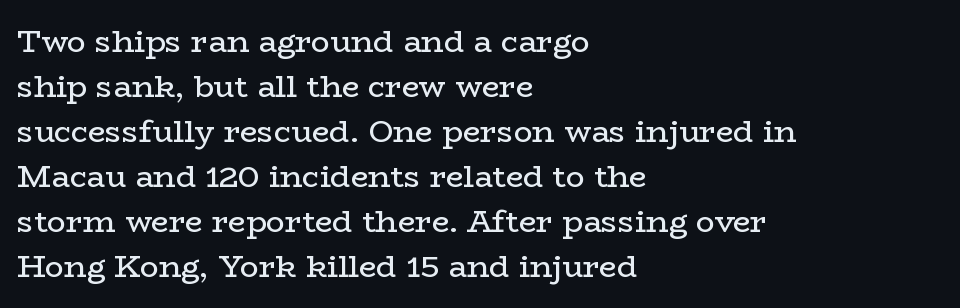
Q: Is the text bold? A: No.
Q: Is the text italic (slanted)? A: No, it is upright.
Q: Is the typeface a serif or a sans-serif typeface? A: Serif.
Q: Is the text underlined? A: No.
Q: How is the paragraph aligned? A: Left-aligned.
Q: Is the spacing between letters normal or unusually wide? A: Normal.
Q: Is the spacing between lines tight, normal or loose? A: Normal.
Q: Width (condensed, normal, or wide)? A: Wide.
Q: Stroke contrast? A: Low.
Q: x-height? A: Medium.
Q: Monospaced? A: No.
